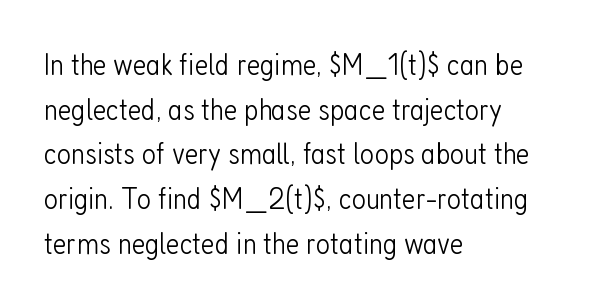
{"serif": "no", "italic": "no", "bold": "no", "weight": "light", "width": "condensed", "stroke_contrast": "low", "x_height": "medium", "monospaced": "no", "underline": "no", "align": "left", "line_spacing": "normal", "line_spacing_ratio": 1.44, "letter_spacing": "normal", "letter_spacing_em": 0.0, "glyph_px": 31}
